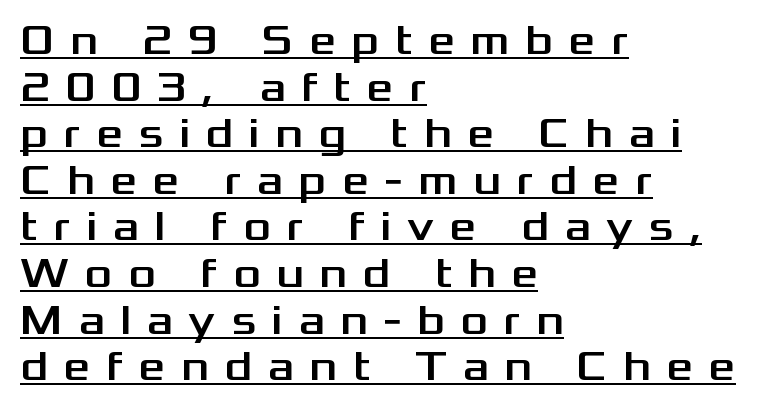
{"serif": "no", "italic": "no", "width": "wide", "stroke_contrast": "medium", "x_height": "medium", "monospaced": "no", "underline": "yes", "align": "left", "line_spacing": "tight", "line_spacing_ratio": 1.11, "letter_spacing": "wide", "letter_spacing_em": 0.37, "glyph_px": 42}
